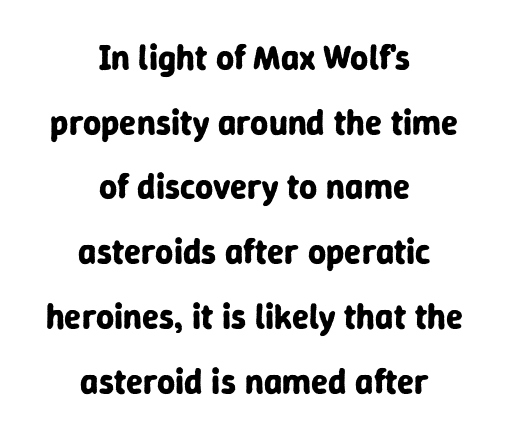
Is there any slant? The stems are plumb. Proportional: the letters do not fall into vertical columns. To sum up the face: it is a sans, with no serifs. Look at the stroke-to-counter ratio: heavy, a bold.
